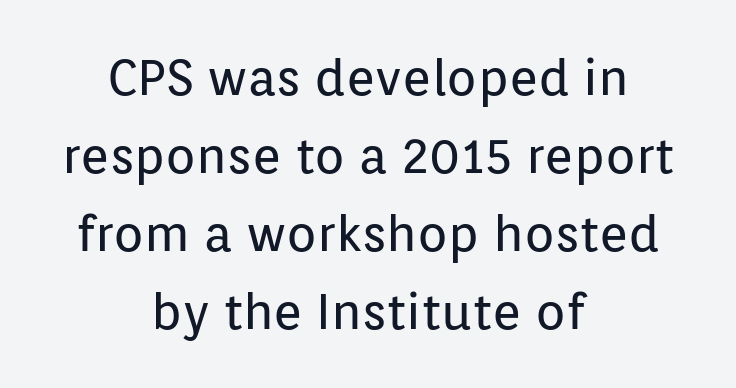
The image shows 50 px regular-weight sans-serif type, upright; set centered, normal line spacing (1.56x), normal letter spacing, not underlined; low stroke contrast and a medium x-height.
